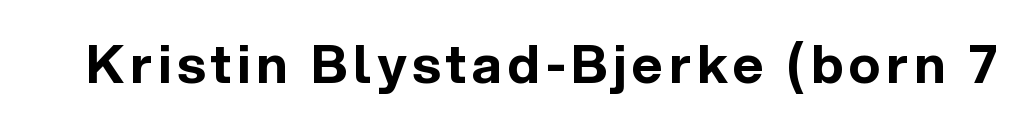
{"serif": "no", "italic": "no", "bold": "yes", "weight": "bold", "width": "normal", "x_height": "medium", "monospaced": "no", "underline": "no", "glyph_px": 53}
